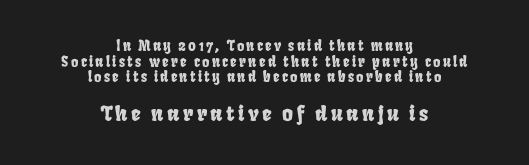
The image shows 21 px text type; set centered, tight line spacing (1.11x), not underlined; the second (bottom) block is 1.5x larger.
